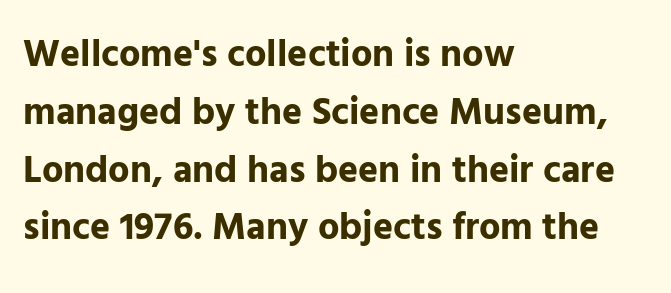
Alignment: flush left. Rule under the text: the space is simply empty. In terms of weight, the rendering is a true, heavy bold. Character widths vary here, with narrow letters taking less room than wide ones. Quick note: interline space is typical. Is there any slant? The stems are plumb.
